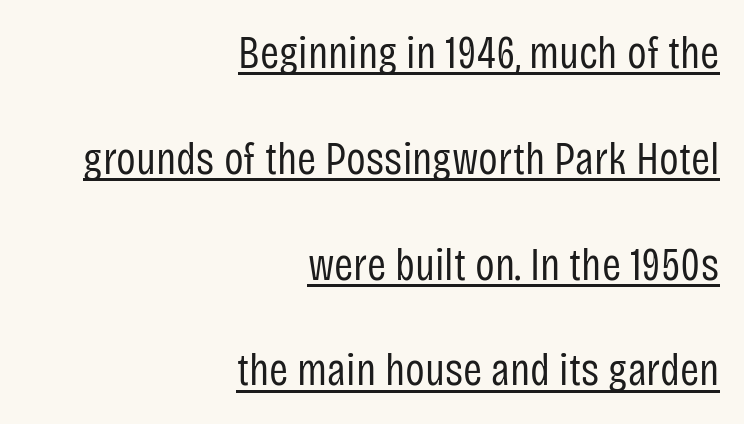
Q: Is the text bold? A: No.
Q: Is the text italic (slanted)? A: No, it is upright.
Q: Is the typeface a serif or a sans-serif typeface? A: Sans-serif.
Q: Is the text underlined? A: Yes.
Q: How is the paragraph aligned? A: Right-aligned.
Q: Is the spacing between letters normal or unusually wide? A: Normal.
Q: Is the spacing between lines tight, normal or loose? A: Loose.
Q: Width (condensed, normal, or wide)? A: Condensed.
Q: Stroke contrast? A: Low.
Q: x-height? A: Large.
Q: Monospaced? A: No.
